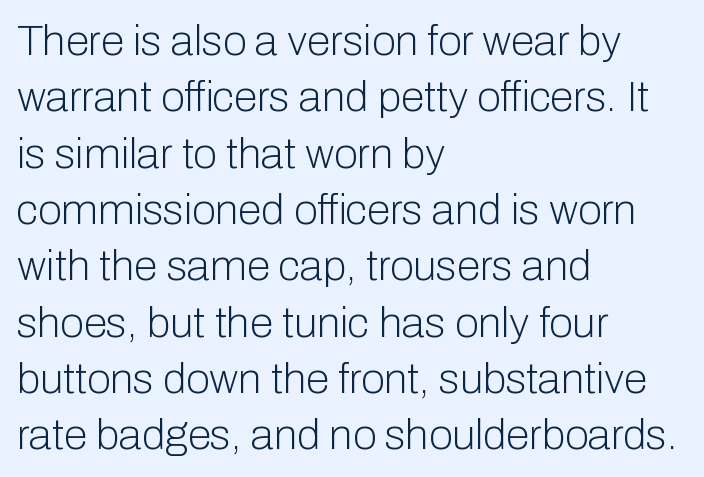
This rendering uses left alignment, leaving the right contour irregular. The letters sit at their default tracking, neither squeezed nor spread. Vertically, the passage feels balanced, rows spaced as you'd expect. Each letter keeps its own natural width here, so spacing adapts to shape. Nothing heavy about these letters — not bold at all.
